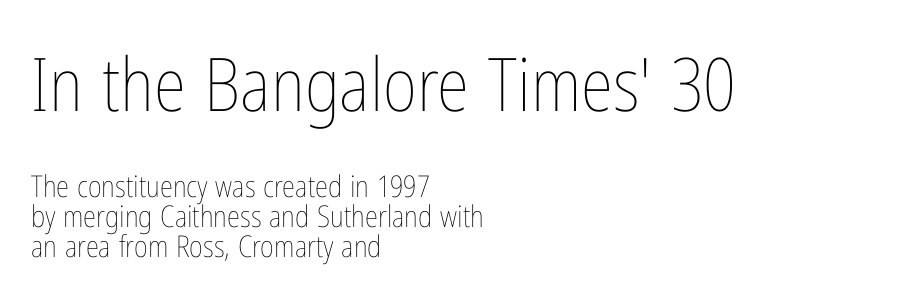
Q: Is the text bold? A: No.
Q: Is the text italic (slanted)? A: No, it is upright.
Q: Is the text underlined? A: No.
Q: How is the paragraph aligned? A: Left-aligned.
Q: Is the spacing between letters normal or unusually wide? A: Normal.
Q: Is the spacing between lines tight, normal or loose? A: Tight.
Q: Which block of text is set in a larger size, the first (top) or the second (bottom)? A: The first (top) one.
Q: Width (condensed, normal, or wide)? A: Condensed.
Q: Stroke contrast? A: Low.
Q: x-height? A: Medium.
Q: Monospaced? A: No.
